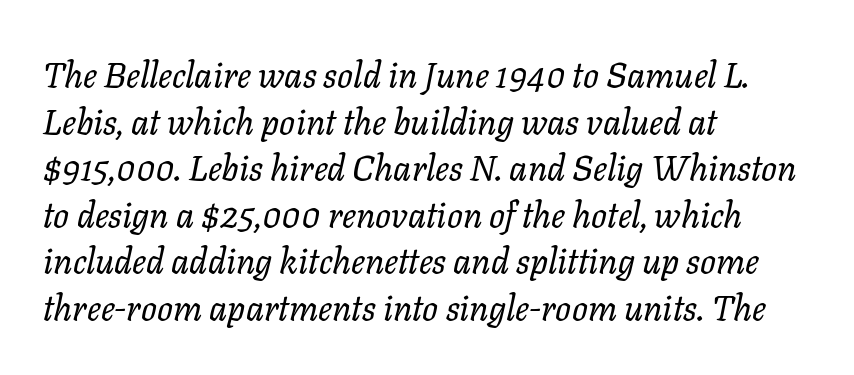
{"italic": "yes", "lean": "right", "slant_degrees": 11, "bold": "no", "weight": "regular", "width": "normal", "stroke_contrast": "low", "x_height": "medium", "monospaced": "no", "underline": "no", "align": "left", "line_spacing": "normal", "line_spacing_ratio": 1.33, "letter_spacing": "normal", "letter_spacing_em": 0.0, "glyph_px": 35}
